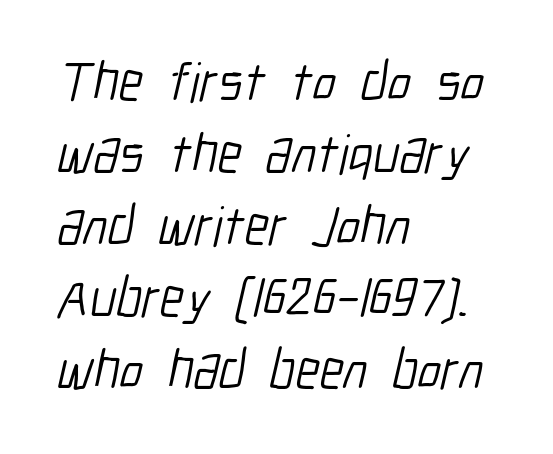
The image shows 55 px light, condensed sans-serif type; set left-aligned, normal line spacing (1.31x), normal letter spacing, not underlined; low stroke contrast and a medium x-height.
